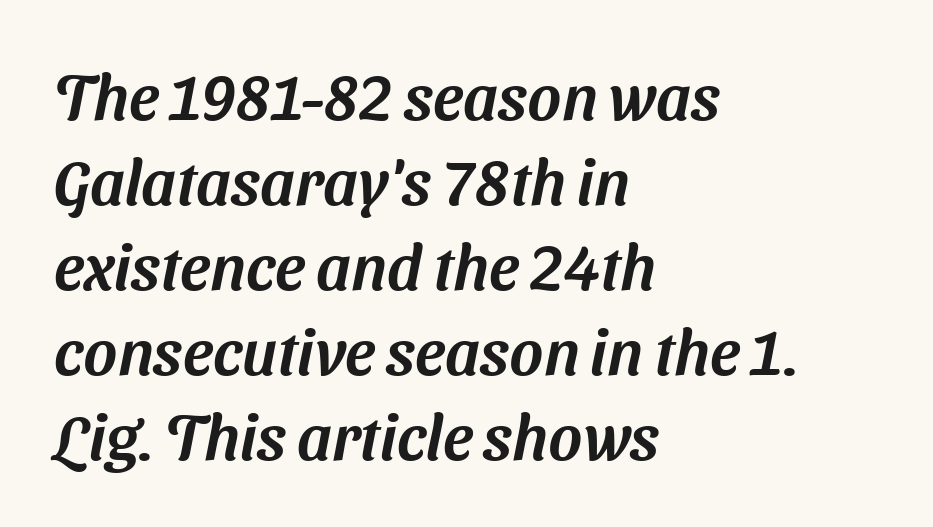
Vertically, the passage feels balanced, rows spaced as you'd expect. Tracking here is standard; glyphs follow each other at the usual distance. Short and long lines alike share a common starting point at left. Type style note: lacks serifs.
